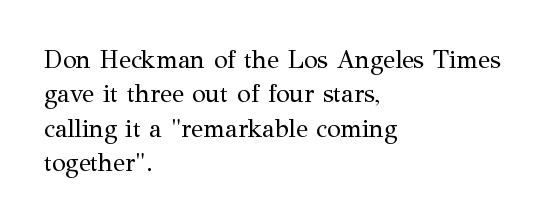
The image shows 25 px text type, upright; set left-aligned, normal line spacing (1.38x), normal letter spacing, not underlined.
